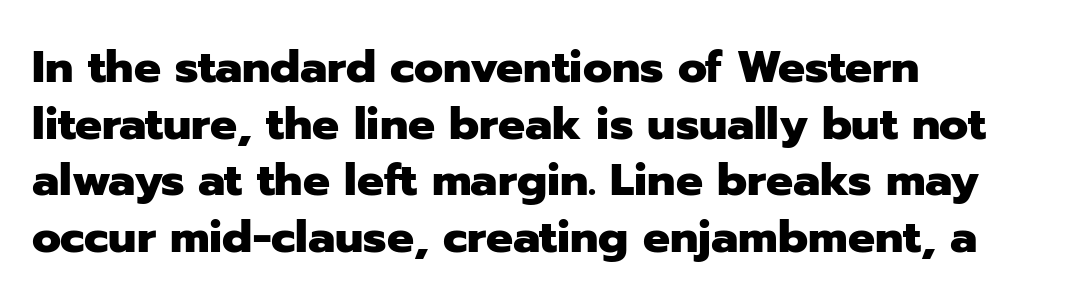
Q: Is the text bold? A: Yes.
Q: Is the text italic (slanted)? A: No, it is upright.
Q: Is the typeface a serif or a sans-serif typeface? A: Sans-serif.
Q: Is the text underlined? A: No.
Q: How is the paragraph aligned? A: Left-aligned.
Q: Is the spacing between letters normal or unusually wide? A: Normal.
Q: Is the spacing between lines tight, normal or loose? A: Normal.
Q: Width (condensed, normal, or wide)? A: Normal.
Q: Stroke contrast? A: Low.
Q: x-height? A: Medium.
Q: Monospaced? A: No.
